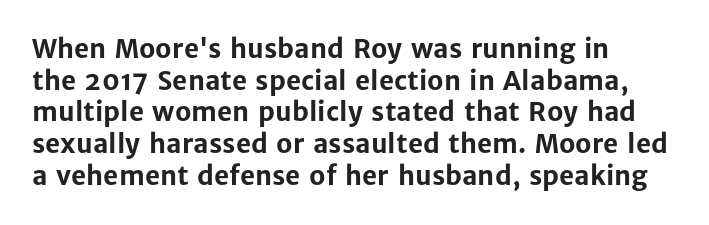
I'd describe the lettering as bold — thick and assertive. Words appear dense and cohesive because spacing is normal. Reading down the block, your eye returns to a fixed left position each line. The lettering holds an erect, upright posture throughout. Descender tails drop into unmarked territory.
